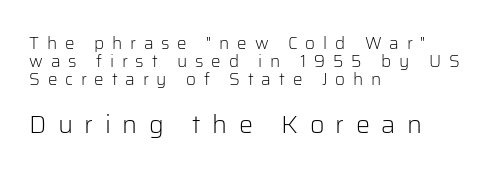
The tracking reads as deliberately expanded to a designer's eye. Nope, not italic — everything's standing straight. Check the space under the baseline: it is left empty. The rendering uses a small line-height, squeezing the rows. The rag falls on the right side of this text block. The block sitting lower on the canvas is the one with enlarged characters.
